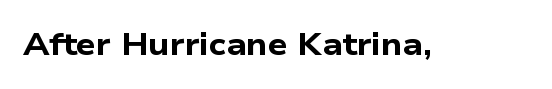
The image shows 31 px bold, wide sans-serif type; set normal letter spacing, not underlined; low stroke contrast and a medium x-height.
